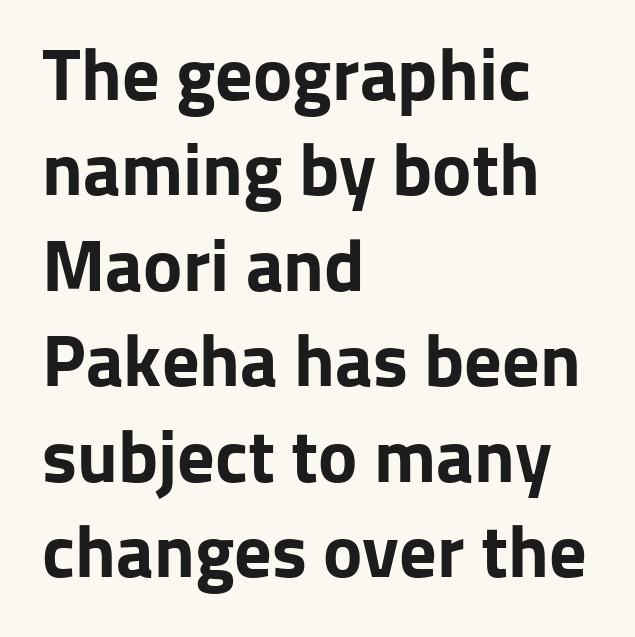
Q: Is the text bold? A: Yes.
Q: Is the text italic (slanted)? A: No, it is upright.
Q: Is the typeface a serif or a sans-serif typeface? A: Sans-serif.
Q: Is the text underlined? A: No.
Q: How is the paragraph aligned? A: Left-aligned.
Q: Is the spacing between letters normal or unusually wide? A: Normal.
Q: Is the spacing between lines tight, normal or loose? A: Normal.
Q: Width (condensed, normal, or wide)? A: Normal.
Q: Stroke contrast? A: Low.
Q: x-height? A: Medium.
Q: Monospaced? A: No.
